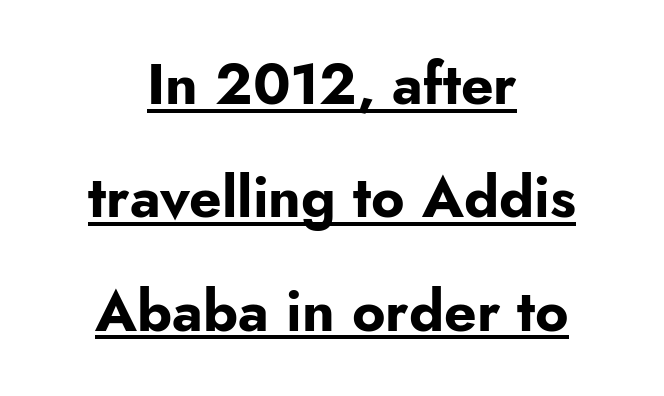
The line texture is even and compact thanks to regular tracking. The passage shown stacks its lines with a broad gap. The text was rendered using a sans face with plain stroke endings. Plenty of ink on the page — the face is bold.
